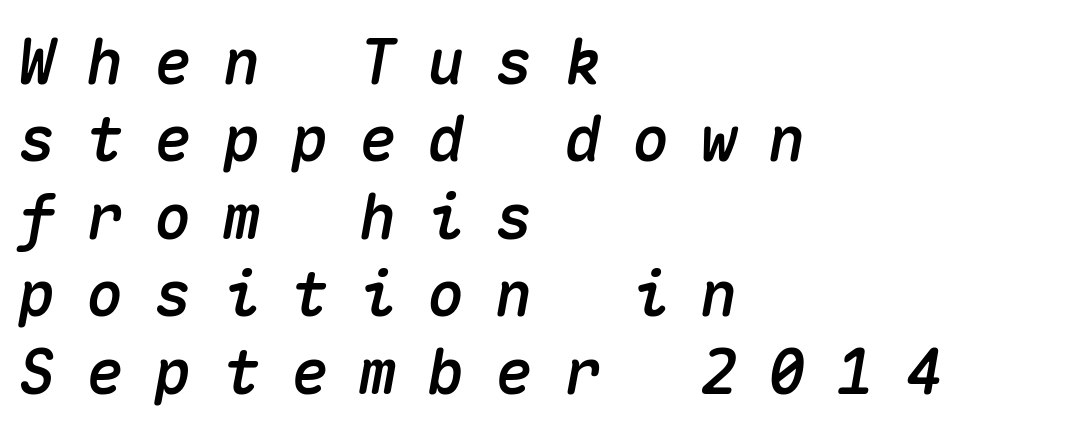
Monospaced: the letters line up in strict vertical columns. The passage shown has open, widely tracked lettering throughout. In terms of posture, this sample is oblique. Horizontally, the lines are justified to the leading edge only. This block has exactly the height ordinary leading produces.
